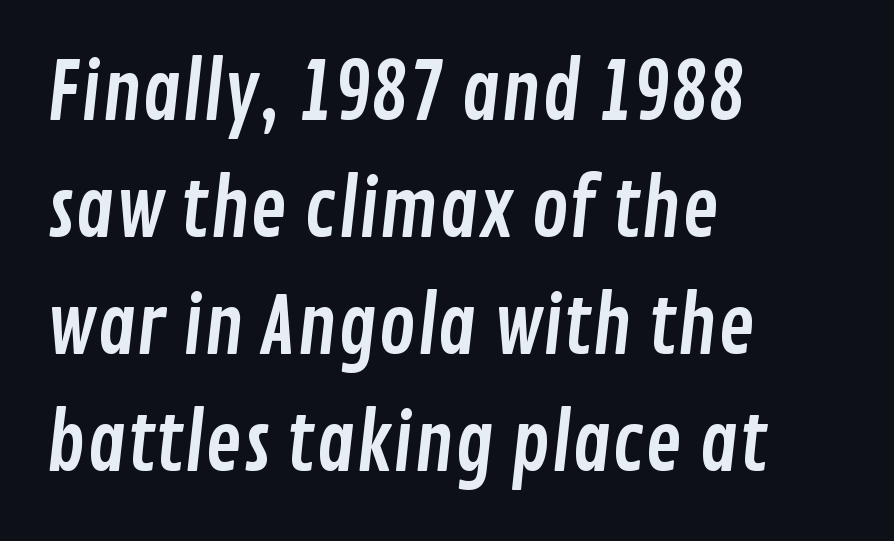
Proportional: the letters do not fall into vertical columns. Rows of type keep a routine distance in the vertical direction. Each row of text sits above clean, open space. Visually the block forms a straight wall on the left and a jagged coastline on the right. Students, note that the glyphs here touch the page at normal intervals. What kind of face is this? One without serifs — a sans.
